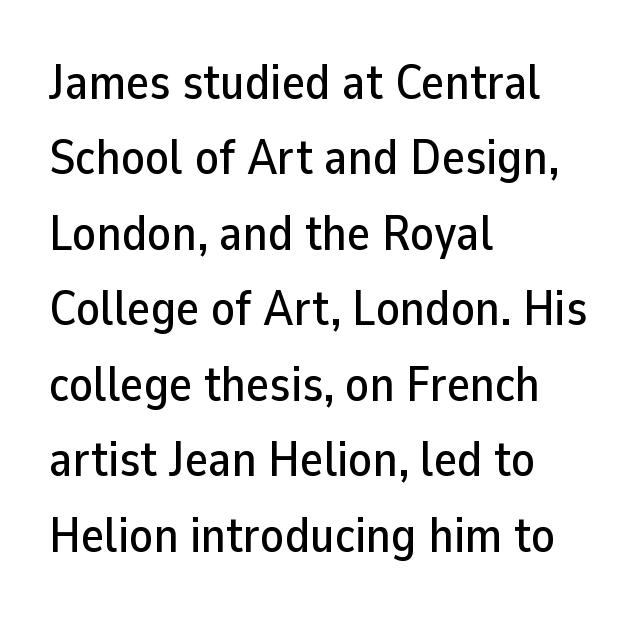
Q: Is the text italic (slanted)? A: No, it is upright.
Q: Is the typeface a serif or a sans-serif typeface? A: Sans-serif.
Q: Is the text underlined? A: No.
Q: How is the paragraph aligned? A: Left-aligned.
Q: Is the spacing between letters normal or unusually wide? A: Normal.
Q: Is the spacing between lines tight, normal or loose? A: Normal.
Q: Width (condensed, normal, or wide)? A: Normal.
Q: Stroke contrast? A: Low.
Q: x-height? A: Medium.
Q: Monospaced? A: No.
